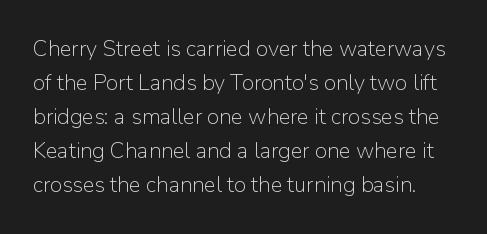
The image shows 22 px text type, upright; set normal line spacing (1.55x), normal letter spacing, not underlined.
